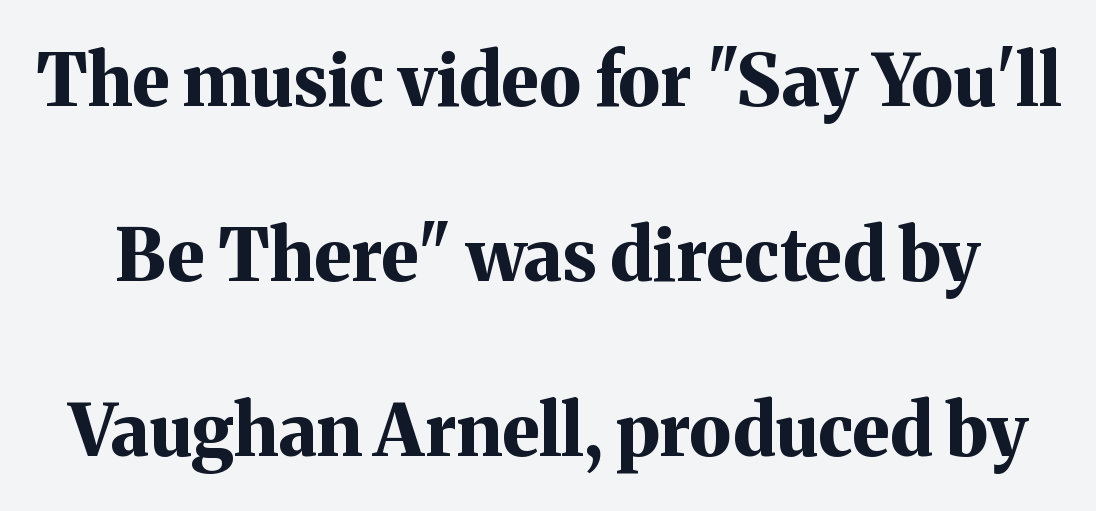
The typeface chosen for these lines features serifs. The line-height multiplier appears high, well above default. These lines are rendered in a variable-pitch font. Default kerning and tracking; the words read as compact shapes. Posture: straight, roman, zero tilt. Check the space under the baseline: it is left empty.
